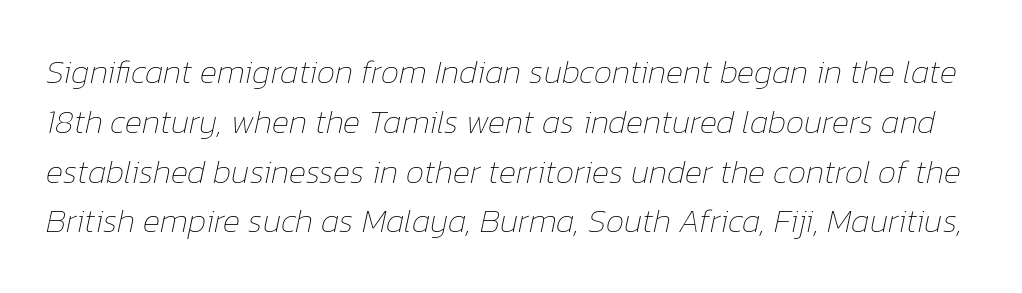
The image shows 33 px thin type, italic (leaning right); set normal line spacing (1.51x), normal letter spacing, not underlined; low stroke contrast and a medium x-height.
